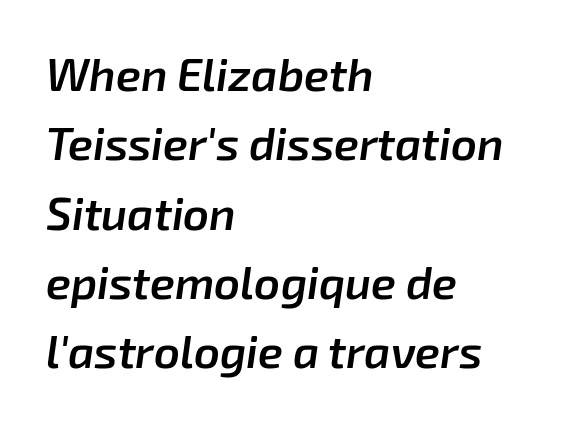
In CSS terms this would be text-align: left. Heft: intermediate — a semibold. Students, observe: this is what conventionally led text looks like. This rendering leaves character spacing at its baseline value. Rule under the text: the space is simply empty.
